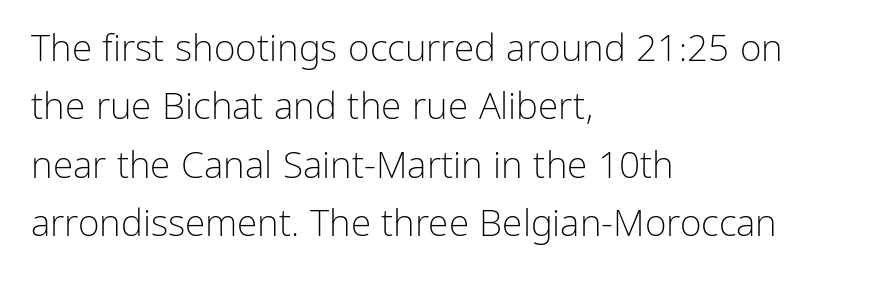
{"serif": "no", "italic": "no", "bold": "no", "weight": "light", "width": "normal", "stroke_contrast": "low", "x_height": "medium", "monospaced": "no", "underline": "no", "align": "left", "line_spacing": "normal", "line_spacing_ratio": 1.58, "letter_spacing": "normal", "letter_spacing_em": 0.0, "glyph_px": 37}
